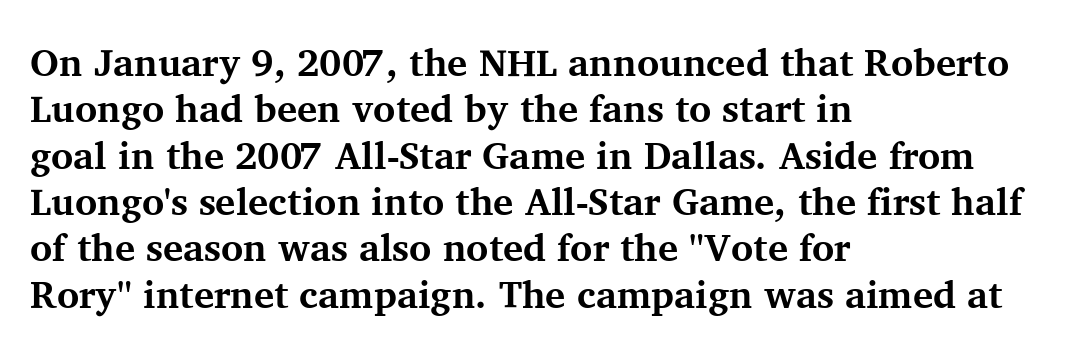
Q: Is the text bold? A: Yes.
Q: Is the text italic (slanted)? A: No, it is upright.
Q: Is the typeface a serif or a sans-serif typeface? A: Serif.
Q: Is the text underlined? A: No.
Q: How is the paragraph aligned? A: Left-aligned.
Q: Is the spacing between letters normal or unusually wide? A: Normal.
Q: Width (condensed, normal, or wide)? A: Normal.
Q: Stroke contrast? A: Medium.
Q: x-height? A: Medium.
Q: Monospaced? A: No.
